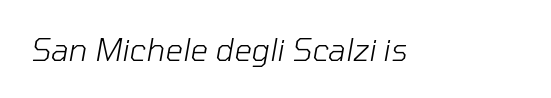
{"italic": "yes", "lean": "right", "slant_degrees": 10, "bold": "no", "weight": "light", "width": "normal", "stroke_contrast": "low", "x_height": "medium", "monospaced": "no", "underline": "no", "letter_spacing": "normal", "letter_spacing_em": 0.0, "glyph_px": 31}
